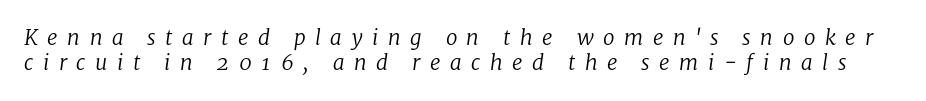
{"italic": "yes", "lean": "right", "slant_degrees": 8, "bold": "no", "underline": "no", "line_spacing_ratio": 1.21, "letter_spacing": "wide", "letter_spacing_em": 0.45, "glyph_px": 21}
